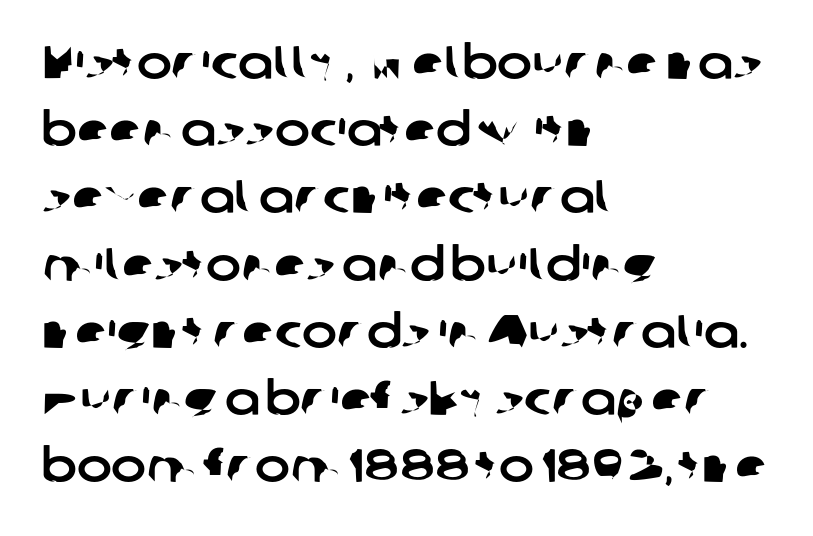
Successive baselines arrive at the customary interval. How are the letters spaced? Ordinarily, with no added tracking. Line beginnings align vertically; line endings do not. Here the designer chose a conventional face with non-uniform glyph widths. Unmarked baselines from the first word to the last.
